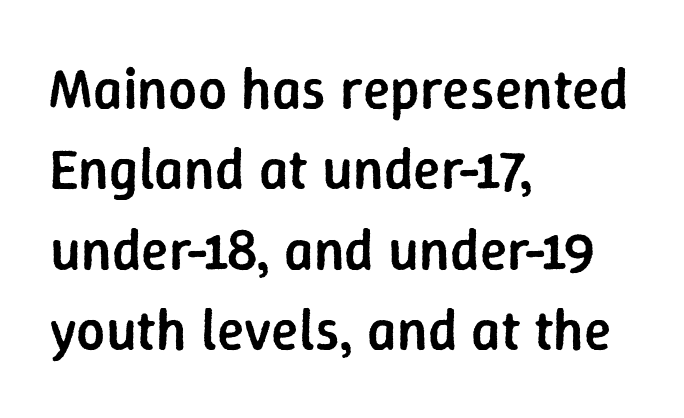
{"serif": "no", "italic": "no", "bold": "semi", "weight": "semibold", "width": "normal", "stroke_contrast": "low", "x_height": "medium", "monospaced": "no", "underline": "no", "align": "left", "line_spacing": "normal", "line_spacing_ratio": 1.41, "letter_spacing": "normal", "letter_spacing_em": 0.0, "glyph_px": 57}
